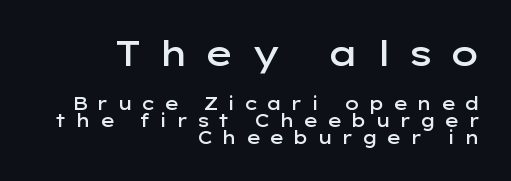
Successive baselines arrive quickly, one right under another. Glyph-to-glyph distance is far greater than everyday printed text. Do the letters lean? They stand straight. In terms of letterform style, serifs are entirely absent.
